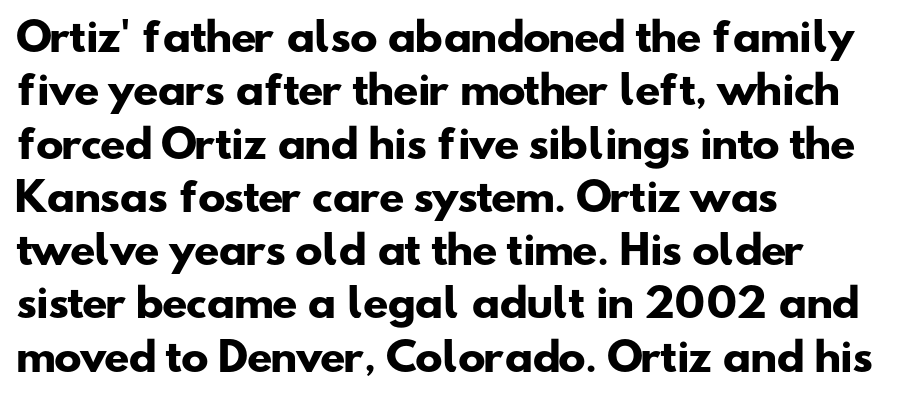
The image shows 37 px heavy, wide sans-serif type; set left-aligned, normal line spacing (1.44x), normal letter spacing, not underlined; low stroke contrast and a small x-height.
